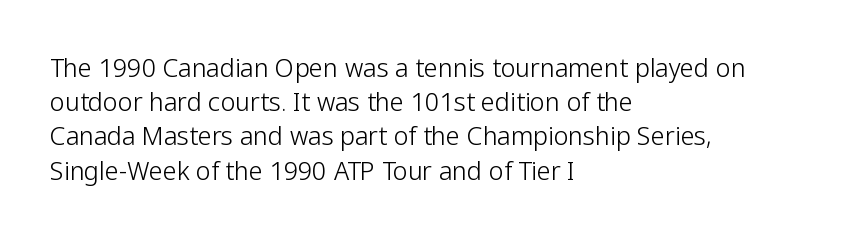
{"italic": "no", "bold": "no", "underline": "no", "align": "left", "line_spacing": "normal", "line_spacing_ratio": 1.37, "letter_spacing": "normal", "letter_spacing_em": 0.0, "glyph_px": 25}
